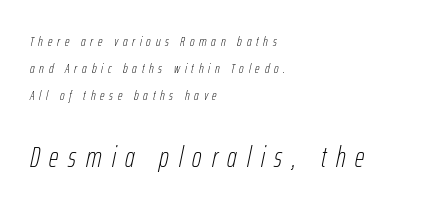
Q: Is the text bold? A: No.
Q: Is the text italic (slanted)? A: Yes, it leans right by about 12 degrees.
Q: Is the text underlined? A: No.
Q: How is the paragraph aligned? A: Left-aligned.
Q: Is the spacing between letters normal or unusually wide? A: Unusually wide.
Q: Is the spacing between lines tight, normal or loose? A: Loose.
Q: Which block of text is set in a larger size, the first (top) or the second (bottom)? A: The second (bottom) one.
Q: Width (condensed, normal, or wide)? A: Condensed.
Q: Stroke contrast? A: Low.
Q: x-height? A: Medium.
Q: Monospaced? A: No.
